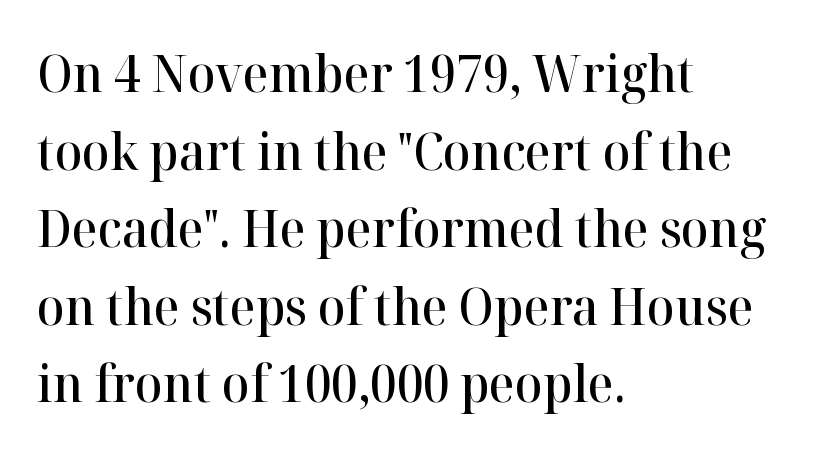
{"serif": "yes", "italic": "no", "bold": "semi", "weight": "semibold", "width": "normal", "stroke_contrast": "high", "x_height": "medium", "monospaced": "no", "underline": "no", "align": "left", "line_spacing": "normal", "line_spacing_ratio": 1.52, "letter_spacing": "normal", "letter_spacing_em": 0.0, "glyph_px": 51}
